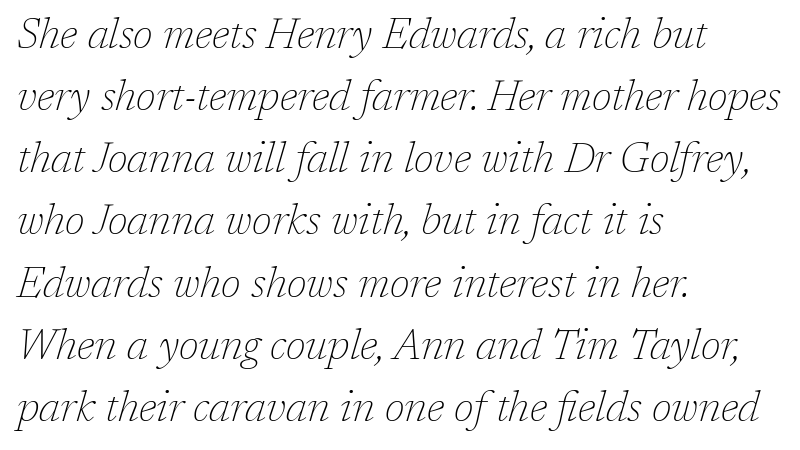
The text was rendered using a seriffed face with decorative stroke endings. Here the glyphs are tracked normally, forming tight word shapes. Compared with a centered layout, this one pins lines to the left instead. The letters advance in unequal steps, a hallmark of proportional type.
